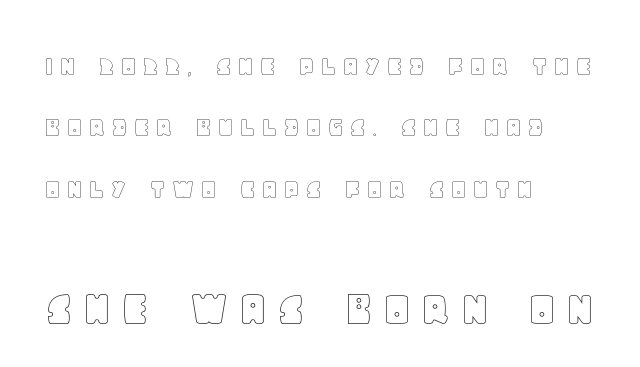
{"italic": "no", "width": "normal", "x_height": "large", "monospaced": "no", "underline": "no", "align": "left", "line_spacing": "loose", "line_spacing_ratio": 2.05, "larger_block": "second", "size_ratio": 1.73, "glyph_px": 52}
